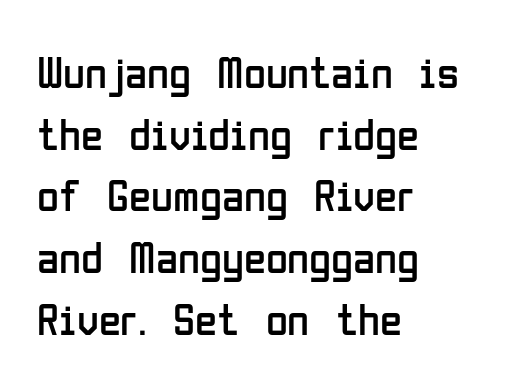
Q: Is the text bold? A: No.
Q: Is the text italic (slanted)? A: No, it is upright.
Q: Is the typeface a serif or a sans-serif typeface? A: Sans-serif.
Q: Is the text underlined? A: No.
Q: How is the paragraph aligned? A: Left-aligned.
Q: Is the spacing between letters normal or unusually wide? A: Normal.
Q: Is the spacing between lines tight, normal or loose? A: Normal.
Q: Width (condensed, normal, or wide)? A: Condensed.
Q: Stroke contrast? A: Low.
Q: x-height? A: Medium.
Q: Monospaced? A: No.
